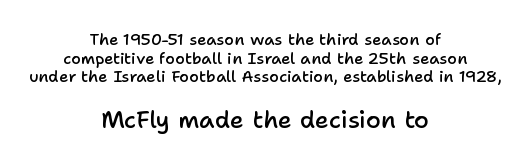
{"italic": "no", "bold": "semi", "underline": "no", "align": "center", "line_spacing_ratio": 1.17, "letter_spacing": "normal", "letter_spacing_em": 0.0, "larger_block": "second", "size_ratio": 1.5, "glyph_px": 24}
